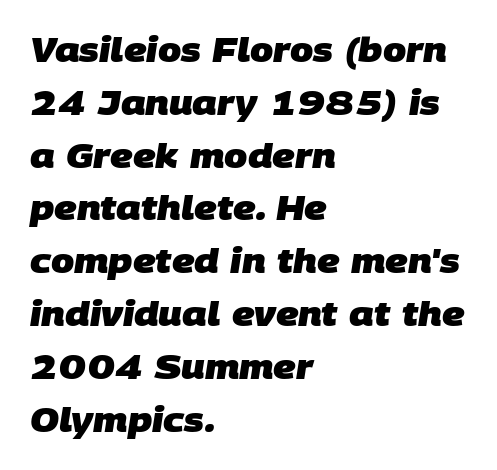
Font category for this specimen: sans-serif. In terms of letterspacing, this is plain default setting. All the whitespace from short lines collects on the right. Proportional: the letters do not fall into vertical columns. A normal amount of white space separates one row of letters from the next. Descenders are the only things crossing below the line.
